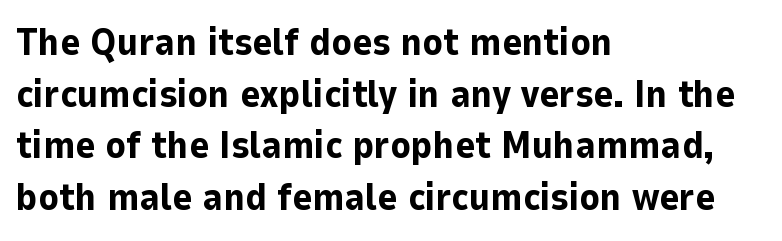
{"serif": "no", "italic": "no", "bold": "yes", "weight": "bold", "width": "normal", "stroke_contrast": "low", "x_height": "medium", "monospaced": "no", "underline": "no", "align": "left", "line_spacing": "normal", "line_spacing_ratio": 1.36, "letter_spacing": "normal", "letter_spacing_em": 0.0, "glyph_px": 38}
